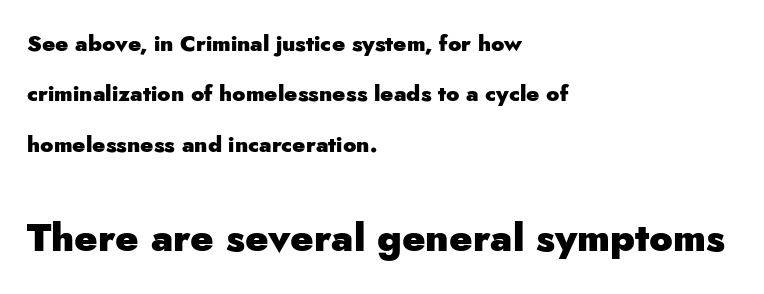
{"serif": "no", "italic": "no", "bold": "yes", "weight": "heavy", "width": "normal", "stroke_contrast": "low", "x_height": "small", "monospaced": "no", "underline": "no", "align": "left", "line_spacing": "loose", "line_spacing_ratio": 2.29, "letter_spacing": "normal", "letter_spacing_em": 0.0, "larger_block": "second", "size_ratio": 1.77, "glyph_px": 39}
